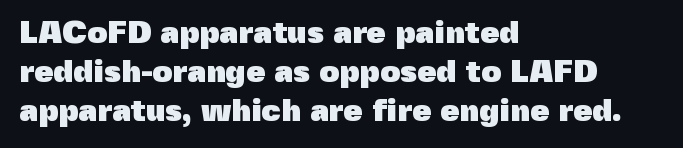
{"serif": "no", "italic": "no", "bold": "yes", "weight": "heavy", "width": "normal", "x_height": "medium", "monospaced": "no", "underline": "no", "align": "left", "line_spacing": "normal", "line_spacing_ratio": 1.26, "letter_spacing": "normal", "letter_spacing_em": 0.0, "glyph_px": 31}
